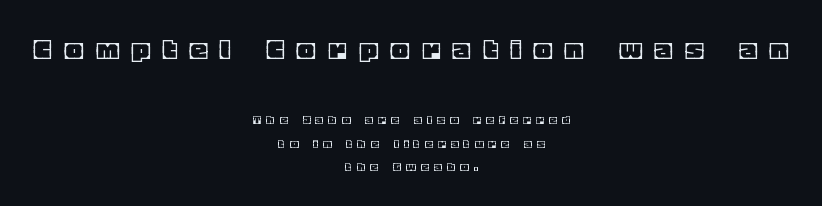
The image shows 33 px text type, upright; set centered, normal line spacing (1.69x), unusually wide letter spacing (+0.43 em), not underlined; the first (top) block is 2.36x larger; a large x-height.
